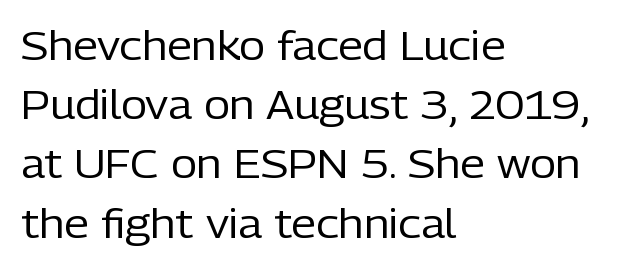
{"serif": "no", "italic": "no", "bold": "no", "weight": "regular", "width": "normal", "stroke_contrast": "low", "x_height": "medium", "monospaced": "no", "underline": "no", "align": "left", "line_spacing": "normal", "line_spacing_ratio": 1.48, "letter_spacing": "normal", "letter_spacing_em": 0.0, "glyph_px": 40}
